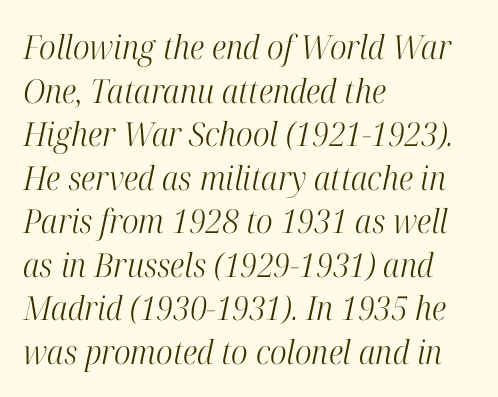
The image shows 33 px light, condensed serif type, italic (leaning right); set left-aligned, normal line spacing (1.32x), normal letter spacing, not underlined; high stroke contrast and a medium x-height.
